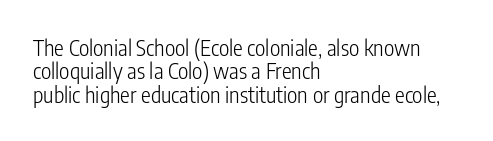
The image shows 22 px text type, upright; set left-aligned, tight line spacing (1.06x), normal letter spacing, not underlined.
